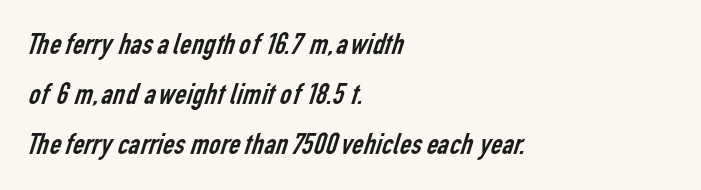
{"serif": "no", "bold": "no", "weight": "regular", "width": "condensed", "stroke_contrast": "low", "x_height": "medium", "monospaced": "no", "underline": "no", "align": "left", "line_spacing": "normal", "line_spacing_ratio": 1.57, "letter_spacing": "normal", "letter_spacing_em": 0.0, "glyph_px": 32}
